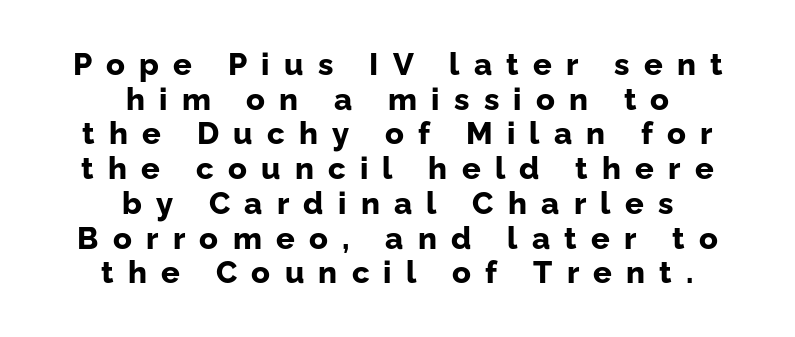
The image shows 31 px bold sans-serif type, upright; set centered, tight line spacing (1.12x), unusually wide letter spacing (+0.46 em), not underlined; low stroke contrast and a medium x-height.
